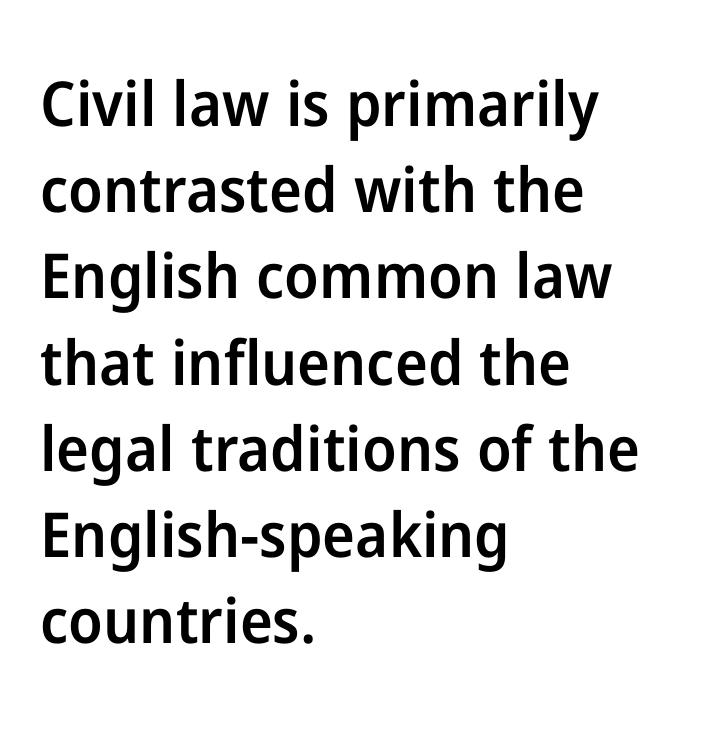
Q: Is the text bold? A: Semi-bold.
Q: Is the text italic (slanted)? A: No, it is upright.
Q: Is the typeface a serif or a sans-serif typeface? A: Sans-serif.
Q: Is the text underlined? A: No.
Q: How is the paragraph aligned? A: Left-aligned.
Q: Is the spacing between letters normal or unusually wide? A: Normal.
Q: Is the spacing between lines tight, normal or loose? A: Normal.
Q: Width (condensed, normal, or wide)? A: Normal.
Q: Stroke contrast? A: Low.
Q: x-height? A: Medium.
Q: Monospaced? A: No.
